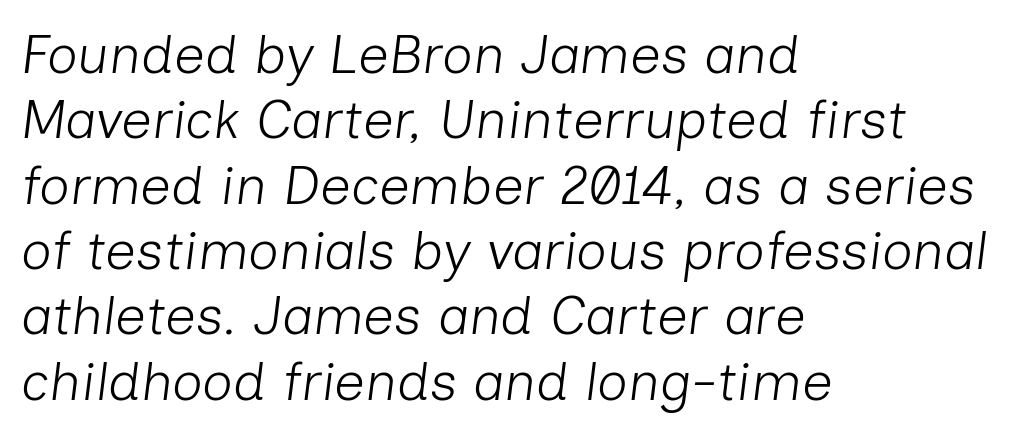
Q: Is the text bold? A: No.
Q: Is the text italic (slanted)? A: Yes, it leans right by about 7 degrees.
Q: Is the text underlined? A: No.
Q: How is the paragraph aligned? A: Left-aligned.
Q: Is the spacing between letters normal or unusually wide? A: Normal.
Q: Width (condensed, normal, or wide)? A: Normal.
Q: Stroke contrast? A: Low.
Q: x-height? A: Medium.
Q: Monospaced? A: No.
